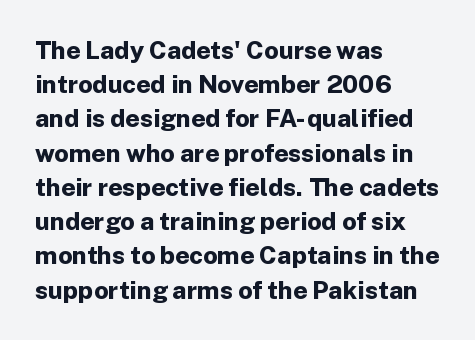
The lines in this sample share a left origin and differ only in where they stop. Summary of vertical rhythm: regular, with standard interline spacing. Italic: no, the glyphs are upright roman. The letterforms sit shoulder to shoulder at normal distance. Set as a true bold cut, around the 700 mark. The baseline area is clear.
